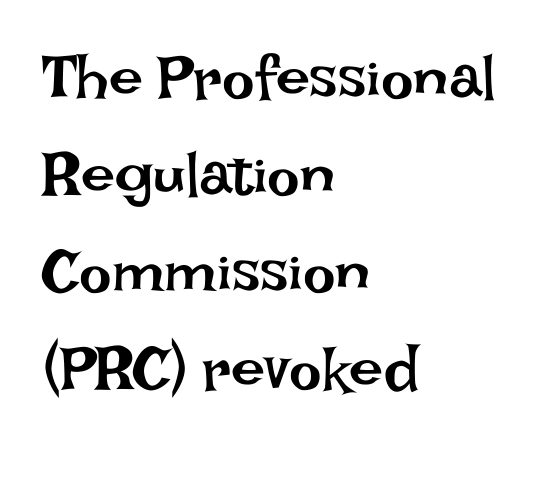
The image shows 61 px regular-weight type, upright; set left-aligned, normal line spacing (1.59x), normal letter spacing, not underlined; low stroke contrast and a large x-height.
